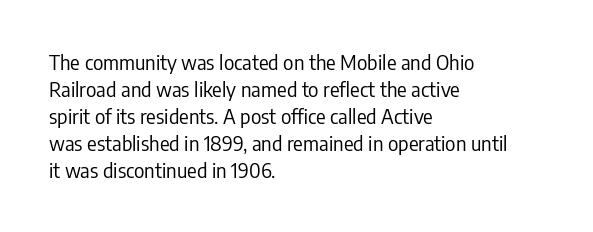
The image shows 20 px text type, upright; set left-aligned, normal line spacing (1.35x), normal letter spacing, not underlined.
